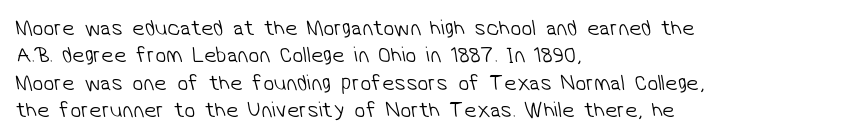
{"bold": "no", "underline": "no", "align": "left", "line_spacing_ratio": 1.24, "letter_spacing": "normal", "letter_spacing_em": 0.0, "glyph_px": 22}
